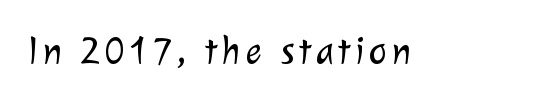
{"serif": "no", "bold": "no", "weight": "light", "width": "normal", "stroke_contrast": "low", "x_height": "medium", "monospaced": "no", "underline": "no", "glyph_px": 39}
